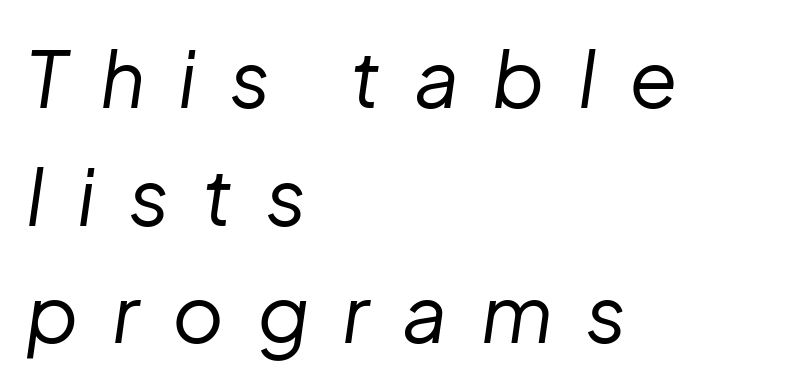
{"italic": "yes", "lean": "right", "slant_degrees": 8, "bold": "no", "weight": "regular", "width": "normal", "stroke_contrast": "low", "x_height": "medium", "monospaced": "no", "underline": "no", "align": "left", "line_spacing": "normal", "line_spacing_ratio": 1.49, "letter_spacing": "wide", "letter_spacing_em": 0.42, "glyph_px": 79}
